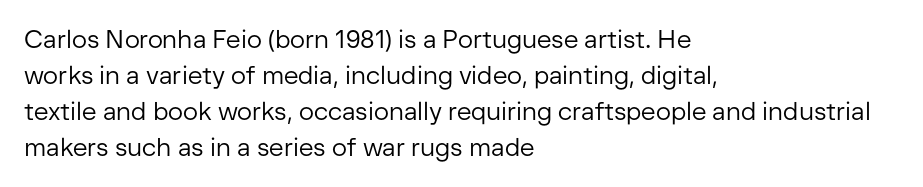
The rendering anchors every line to the left-hand side. Words appear dense and cohesive because spacing is normal. Does the leading feel generous? No, just average. A quiet, ordinary-to-light weight characterises the typeface.
